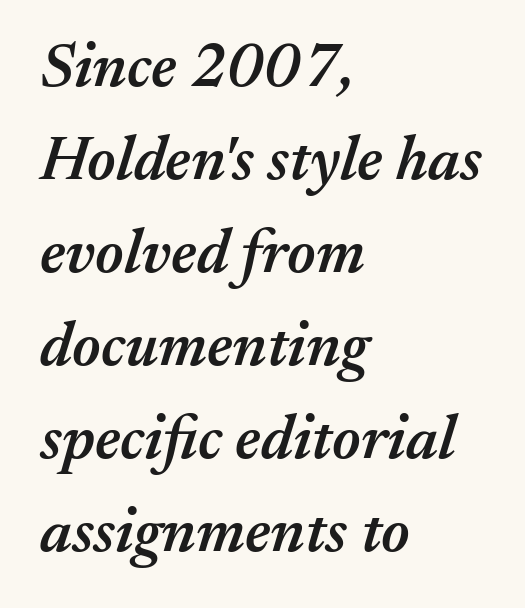
The image shows 62 px semibold type, italic (leaning right); set left-aligned, normal line spacing (1.5x), normal letter spacing, not underlined; medium stroke contrast and a medium x-height.
